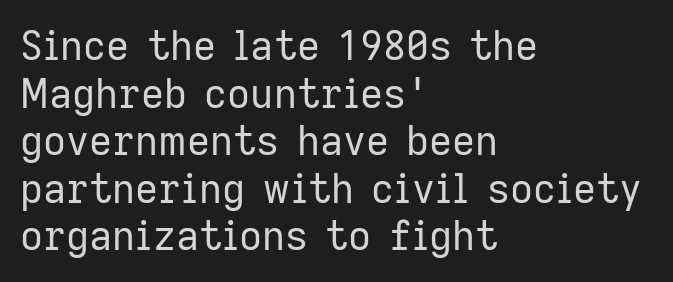
{"serif": "no", "italic": "no", "bold": "no", "weight": "regular", "width": "normal", "stroke_contrast": "low", "x_height": "medium", "monospaced": "no", "underline": "no", "align": "left", "line_spacing_ratio": 1.19, "letter_spacing": "normal", "letter_spacing_em": 0.0, "glyph_px": 40}
